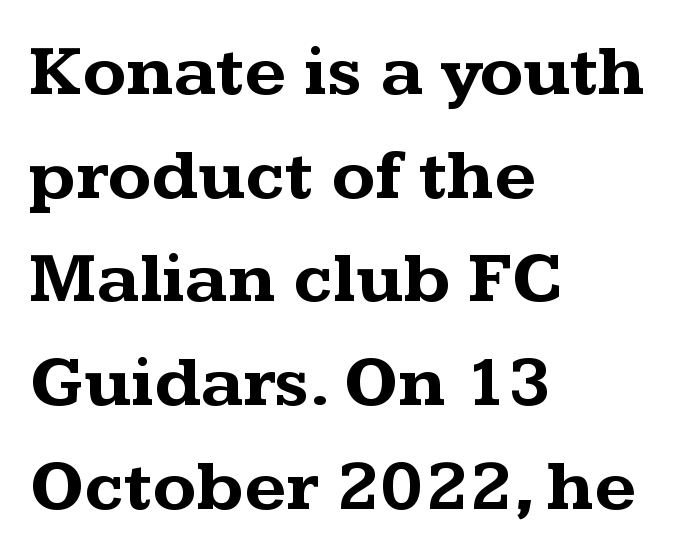
Q: Is the text bold? A: Yes.
Q: Is the text italic (slanted)? A: No, it is upright.
Q: Is the typeface a serif or a sans-serif typeface? A: Serif.
Q: Is the text underlined? A: No.
Q: How is the paragraph aligned? A: Left-aligned.
Q: Is the spacing between letters normal or unusually wide? A: Normal.
Q: Is the spacing between lines tight, normal or loose? A: Normal.
Q: Width (condensed, normal, or wide)? A: Wide.
Q: Stroke contrast? A: Medium.
Q: x-height? A: Medium.
Q: Monospaced? A: No.
